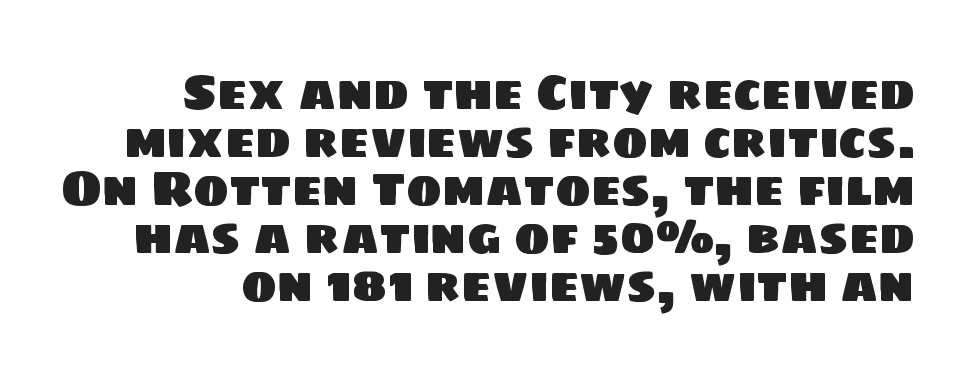
The image shows 48 px sans-serif type; set right-aligned, tight line spacing (1.0x), normal letter spacing, not underlined; low stroke contrast and a large x-height.
